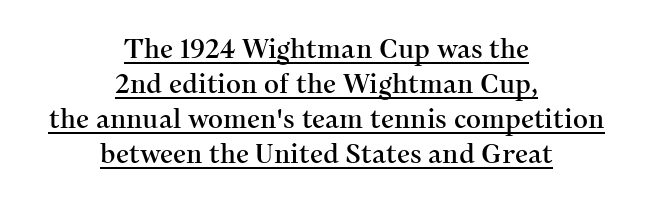
Q: Is the text italic (slanted)? A: No, it is upright.
Q: Is the text underlined? A: Yes.
Q: How is the paragraph aligned? A: Centered.
Q: Is the spacing between letters normal or unusually wide? A: Normal.
Q: Is the spacing between lines tight, normal or loose? A: Normal.
